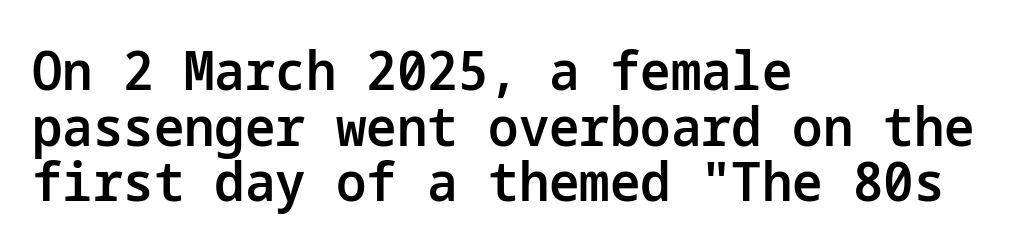
Q: Is the text bold? A: Semi-bold.
Q: Is the text italic (slanted)? A: No, it is upright.
Q: Is the typeface a serif or a sans-serif typeface? A: Sans-serif.
Q: Is the text underlined? A: No.
Q: How is the paragraph aligned? A: Left-aligned.
Q: Is the spacing between letters normal or unusually wide? A: Normal.
Q: Is the spacing between lines tight, normal or loose? A: Tight.
Q: Width (condensed, normal, or wide)? A: Normal.
Q: Stroke contrast? A: Low.
Q: x-height? A: Medium.
